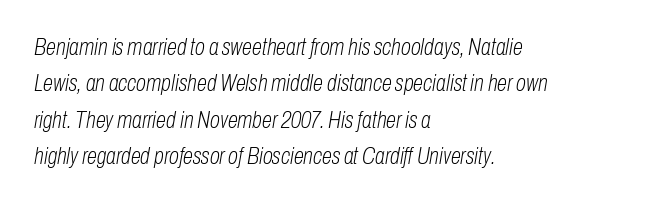
The space directly below the letters is spotless. The vertical gap from one line to the next is medium. Every row of glyphs begins at an identical x-position on the left. The gaps between neighbouring characters are ordinary and unremarkable. The font is comparable to plain body text, perhaps lighter.
